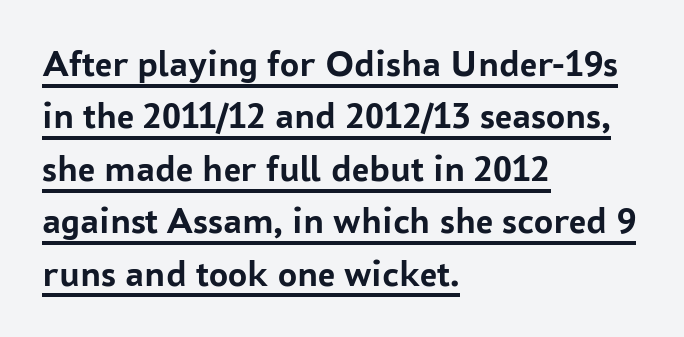
The image shows 38 px semibold sans-serif type, upright; set left-aligned, normal line spacing (1.38x), normal letter spacing, underlined; low stroke contrast and a medium x-height.
